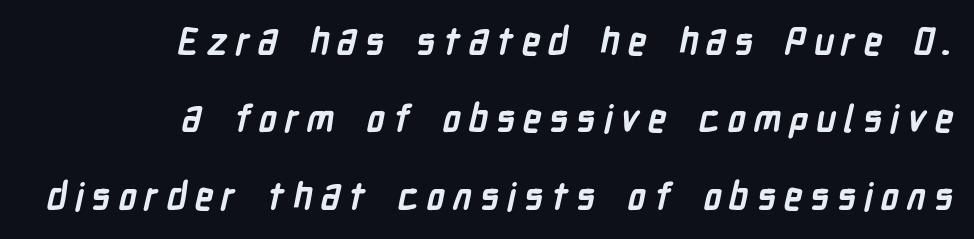
Q: Is the text bold? A: Yes.
Q: Is the typeface a serif or a sans-serif typeface? A: Sans-serif.
Q: Is the text underlined? A: No.
Q: How is the paragraph aligned? A: Right-aligned.
Q: Is the spacing between letters normal or unusually wide? A: Unusually wide.
Q: Is the spacing between lines tight, normal or loose? A: Loose.
Q: Width (condensed, normal, or wide)? A: Condensed.
Q: Stroke contrast? A: Low.
Q: x-height? A: Medium.
Q: Monospaced? A: No.
